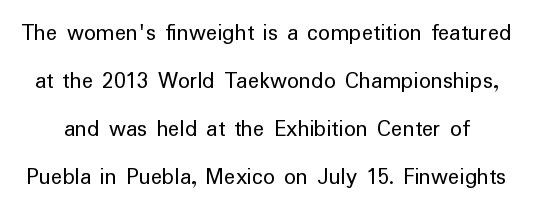
The image shows 24 px text type, upright; set loose line spacing (2.0x), normal letter spacing, not underlined.
